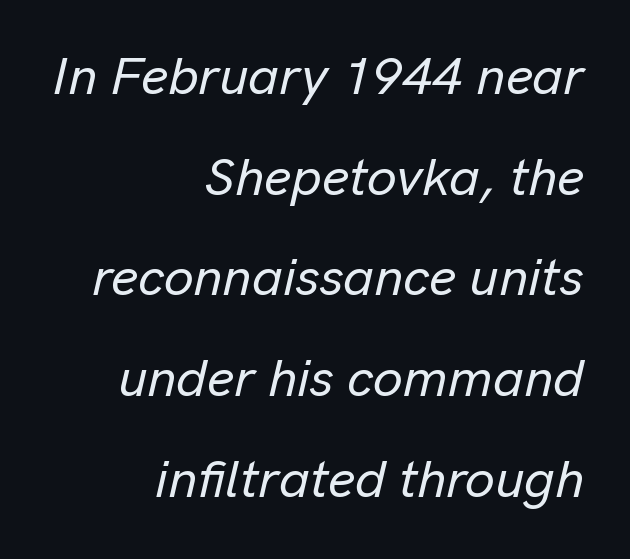
{"italic": "yes", "lean": "right", "slant_degrees": 13, "width": "normal", "stroke_contrast": "low", "x_height": "medium", "monospaced": "no", "underline": "no", "align": "right", "line_spacing": "loose", "line_spacing_ratio": 1.9, "letter_spacing": "normal", "letter_spacing_em": 0.0, "glyph_px": 53}
